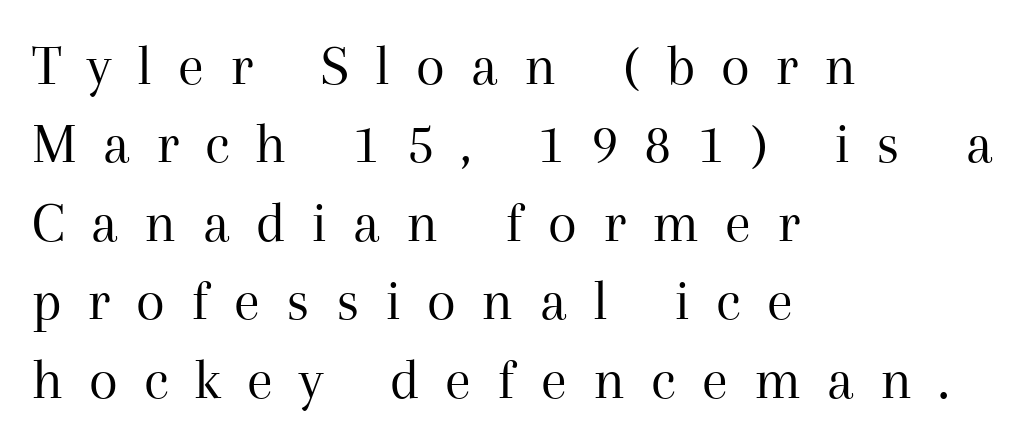
Q: Is the text bold? A: No.
Q: Is the text italic (slanted)? A: No, it is upright.
Q: Is the typeface a serif or a sans-serif typeface? A: Serif.
Q: Is the text underlined? A: No.
Q: How is the paragraph aligned? A: Left-aligned.
Q: Is the spacing between letters normal or unusually wide? A: Unusually wide.
Q: Is the spacing between lines tight, normal or loose? A: Normal.
Q: Width (condensed, normal, or wide)? A: Normal.
Q: Stroke contrast? A: Medium.
Q: x-height? A: Medium.
Q: Monospaced? A: No.
